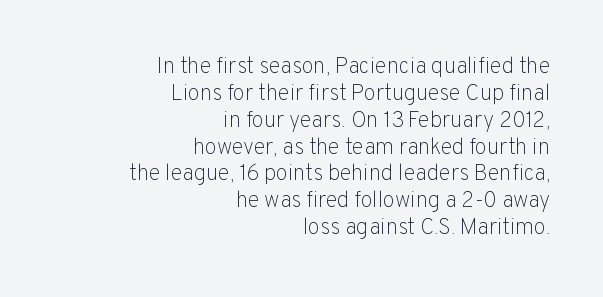
The image shows 22 px text type, upright; set right-aligned, line spacing 1.22x, normal letter spacing, not underlined.
